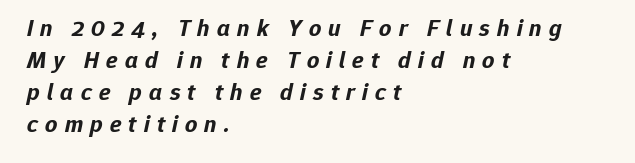
{"italic": "yes", "lean": "right", "slant_degrees": 12, "bold": "yes", "underline": "no", "align": "left", "line_spacing": "normal", "line_spacing_ratio": 1.34, "letter_spacing": "wide", "letter_spacing_em": 0.3, "glyph_px": 24}
